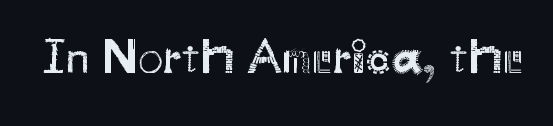
Clear beneath every line of the passage. Ascenders rise straight up at ninety degrees. The passage shown is typeset with a sans-serif family. You could not count columns in this text — the font is proportionally spaced.
